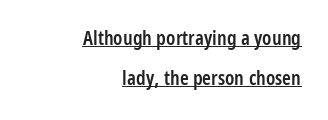
Q: Is the text bold? A: Semi-bold.
Q: Is the text italic (slanted)? A: No, it is upright.
Q: Is the text underlined? A: Yes.
Q: How is the paragraph aligned? A: Right-aligned.
Q: Is the spacing between letters normal or unusually wide? A: Normal.
Q: Is the spacing between lines tight, normal or loose? A: Loose.
